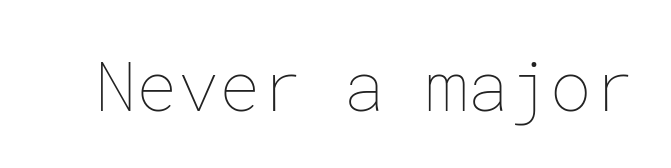
The image shows 69 px thin type, upright; set normal letter spacing, not underlined; low stroke contrast and a medium x-height.
